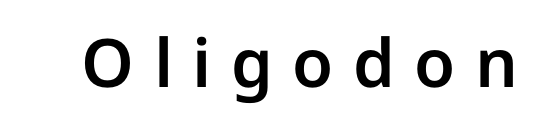
The image shows 67 px sans-serif type, upright; set unusually wide letter spacing (+0.29 em), not underlined; low stroke contrast and a medium x-height.
